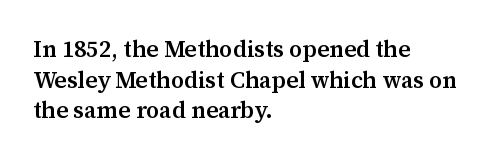
The image shows 23 px text type, upright; set left-aligned, normal line spacing (1.33x), normal letter spacing, not underlined.
